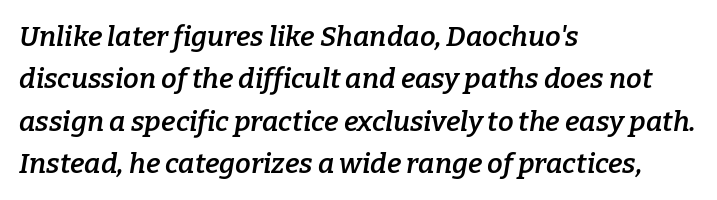
The image shows 28 px semibold serif type, italic (leaning right); set left-aligned, normal line spacing (1.51x), normal letter spacing, not underlined; low stroke contrast and a medium x-height.
